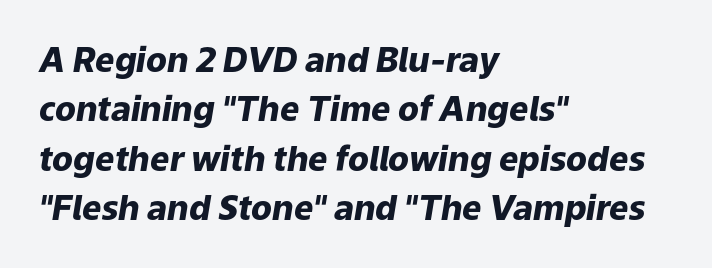
Q: Is the text bold? A: Yes.
Q: Is the text italic (slanted)? A: Yes, it leans right by about 9 degrees.
Q: Is the text underlined? A: No.
Q: How is the paragraph aligned? A: Left-aligned.
Q: Is the spacing between letters normal or unusually wide? A: Normal.
Q: Is the spacing between lines tight, normal or loose? A: Normal.
Q: Width (condensed, normal, or wide)? A: Normal.
Q: Stroke contrast? A: Low.
Q: x-height? A: Medium.
Q: Monospaced? A: No.
